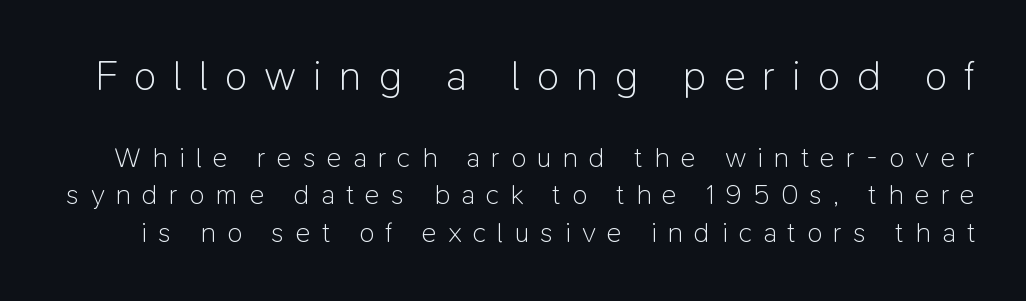
Each letter's strokes conclude bluntly, with no projecting serifs. Only glyphs here, with clear space below each row. Quick note: not italic, upright. Regular leading. Think of a printed novel: that variable character pitch is what you see here. Glyph-to-glyph distance is far greater than everyday printed text.
